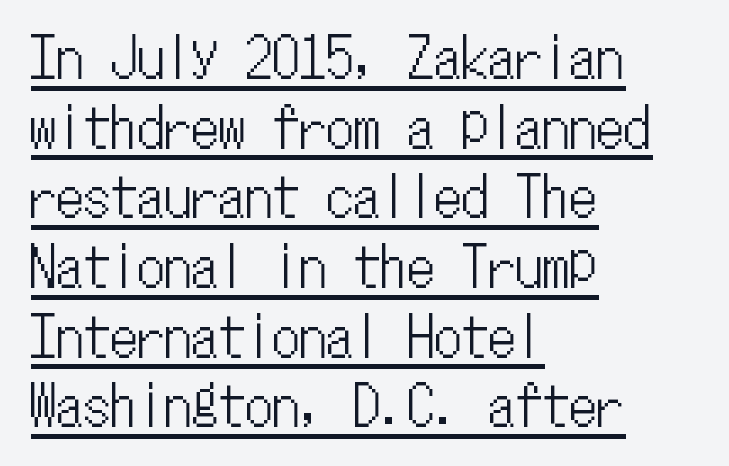
Q: Is the text italic (slanted)? A: No, it is upright.
Q: Is the text underlined? A: Yes.
Q: How is the paragraph aligned? A: Left-aligned.
Q: Is the spacing between letters normal or unusually wide? A: Normal.
Q: Is the spacing between lines tight, normal or loose? A: Normal.
Q: Width (condensed, normal, or wide)? A: Condensed.
Q: Stroke contrast? A: Low.
Q: x-height? A: Medium.
Q: Monospaced? A: Yes.
